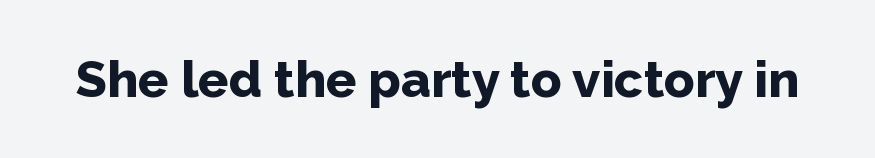
{"serif": "no", "italic": "no", "bold": "yes", "weight": "bold", "width": "normal", "stroke_contrast": "low", "x_height": "medium", "monospaced": "no", "underline": "no", "letter_spacing": "normal", "letter_spacing_em": 0.0, "glyph_px": 51}
